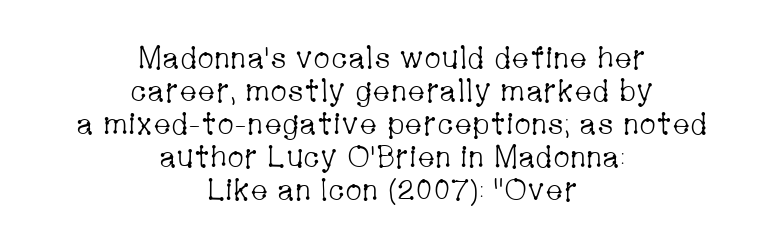
{"serif": "yes", "italic": "no", "bold": "no", "weight": "light", "width": "condensed", "stroke_contrast": "low", "x_height": "medium", "monospaced": "no", "underline": "no", "align": "center", "line_spacing": "tight", "line_spacing_ratio": 1.1, "letter_spacing": "normal", "letter_spacing_em": 0.0, "glyph_px": 30}
